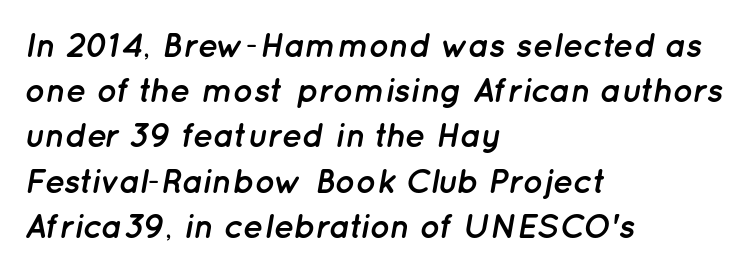
Baseline-to-baseline distance is the conventional proportion of letter height. The passage is arranged the way most books set body copy — flush left. These lines are rendered in a variable-pitch font. This sample uses an oblique cut, with every glyph tilted off the vertical.
